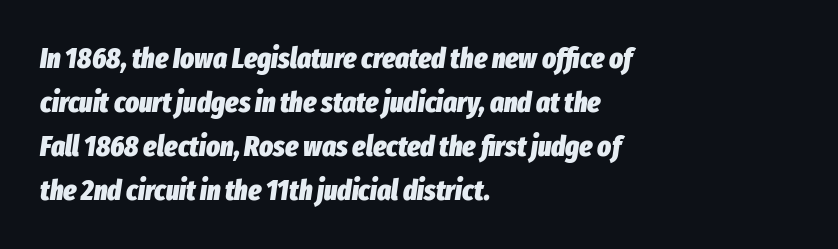
Unmarked baselines from the first word to the last. Does the lettering tilt? It does — this is italic. Stroke thickness is high; the sample reads as a true bold. Default kerning and tracking; the words read as compact shapes.
